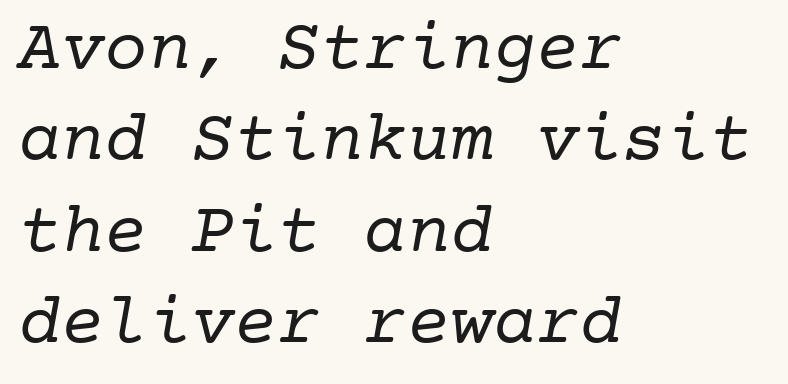
The image shows 72 px regular-weight serif type, monospaced; set left-aligned, normal line spacing (1.27x), normal letter spacing, not underlined; low stroke contrast and a medium x-height.
